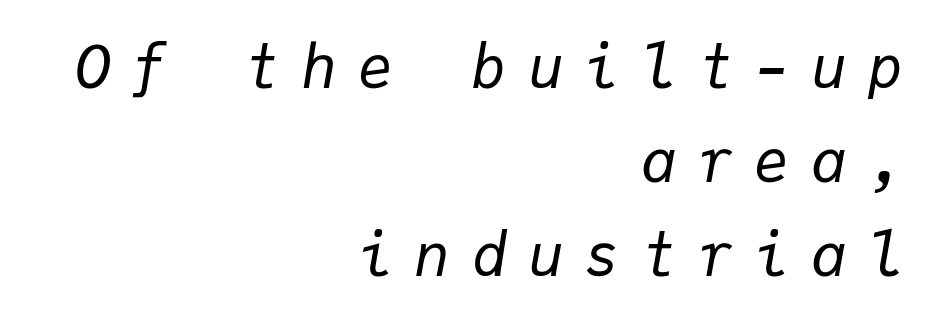
{"italic": "yes", "lean": "right", "slant_degrees": 9, "bold": "no", "weight": "regular", "width": "normal", "stroke_contrast": "low", "x_height": "medium", "monospaced": "yes", "underline": "no", "align": "right", "line_spacing": "normal", "line_spacing_ratio": 1.59, "letter_spacing": "wide", "letter_spacing_em": 0.36, "glyph_px": 59}
